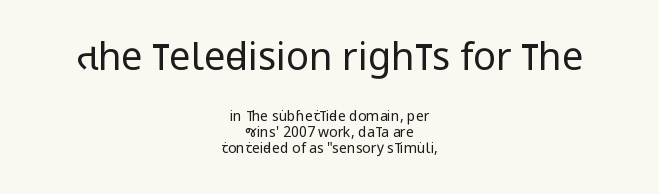
{"serif": "no", "italic": "no", "bold": "no", "weight": "regular", "width": "condensed", "stroke_contrast": "low", "x_height": "large", "monospaced": "no", "underline": "no", "align": "center", "line_spacing": "tight", "line_spacing_ratio": 1.13, "letter_spacing": "normal", "letter_spacing_em": 0.0, "larger_block": "first", "size_ratio": 2.71, "glyph_px": 38}
